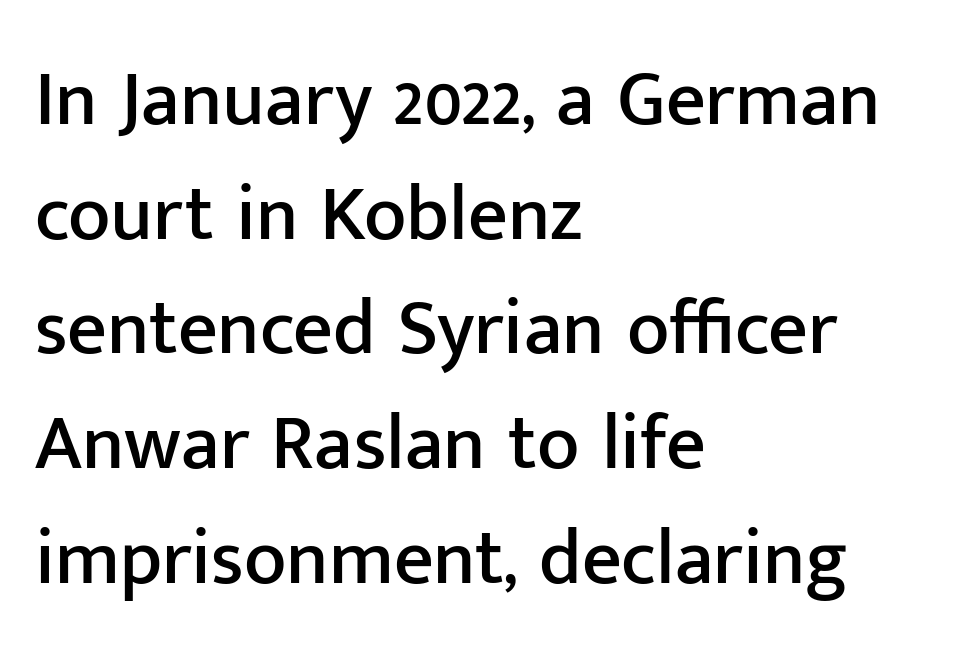
Designer's note — italics off, roman on. Grotesque or geometric, the face here clearly has no serifs. Horizontal bands of white between lines are of average thickness. Does extra space separate the letters? No, they use regular spacing.
